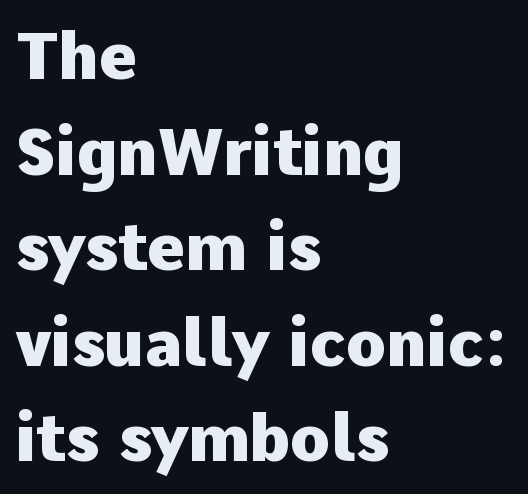
Q: Is the text bold? A: Yes.
Q: Is the text italic (slanted)? A: No, it is upright.
Q: Is the typeface a serif or a sans-serif typeface? A: Sans-serif.
Q: Is the text underlined? A: No.
Q: How is the paragraph aligned? A: Left-aligned.
Q: Is the spacing between letters normal or unusually wide? A: Normal.
Q: Is the spacing between lines tight, normal or loose? A: Normal.
Q: Width (condensed, normal, or wide)? A: Normal.
Q: Stroke contrast? A: Low.
Q: x-height? A: Medium.
Q: Monospaced? A: No.
